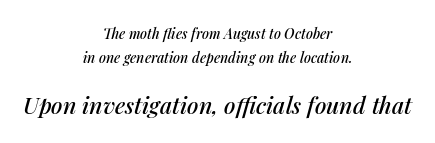
The image shows 23 px text type, italic (leaning right); set centered, normal line spacing (1.68x), normal letter spacing, not underlined; the second (bottom) block is 1.64x larger.
